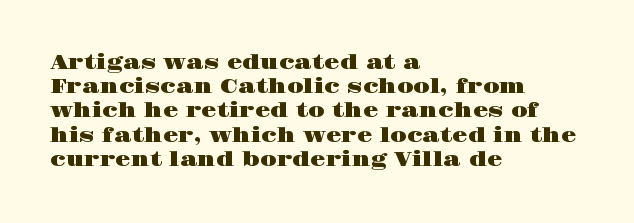
If you drew a line through each stem, it would be perfectly vertical. The line texture is even and compact thanks to regular tracking. Which margin do the lines hug? The left one — the right edge is uneven. Letters rest on an invisible, unmarked baseline.
